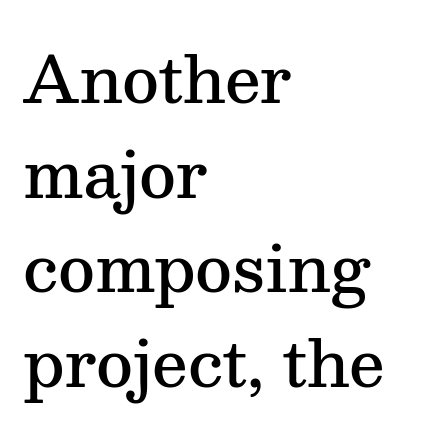
Which margin do the lines hug? The left one — the right edge is uneven. This sample has the flowing, uneven cadence of proportional lettering. What weight is shown? A semibold, between regular and bold. Tracking value appears to be zero — textbook default spacing. A clean baseline with only descenders dipping below it. The face used here is seriffed, in the tradition of book romans.
